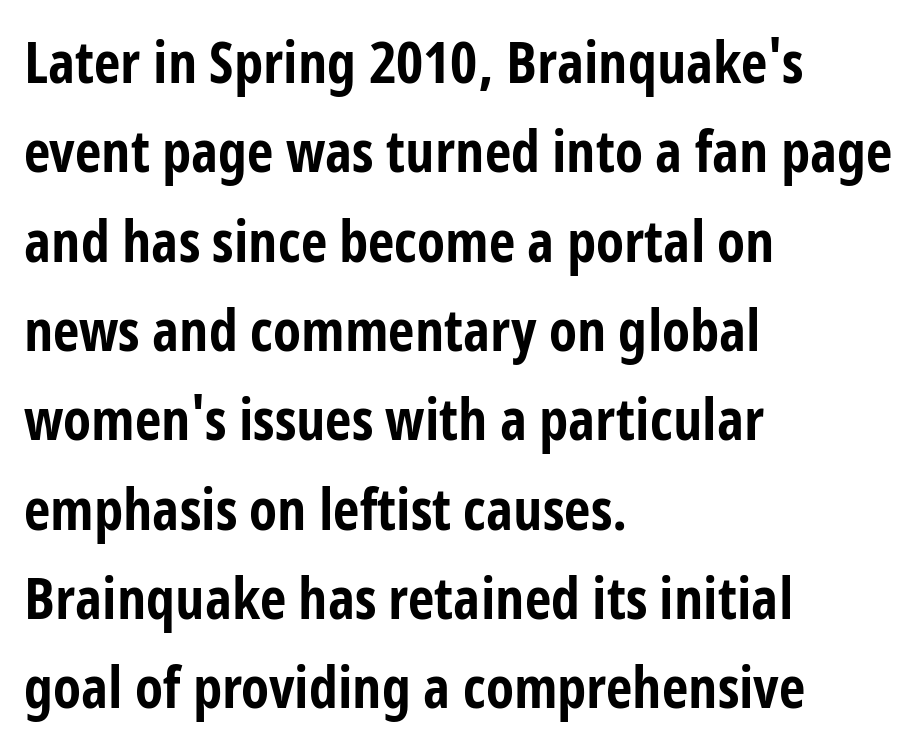
Varying glyph widths throughout — classic text-font behaviour. Visually the block forms a straight wall on the left and a jagged coastline on the right. Vertical strokes here are truly vertical. Stroke thickness is high; the sample reads as a true bold. Standard letterfit; no display-style spreading of the glyphs.
